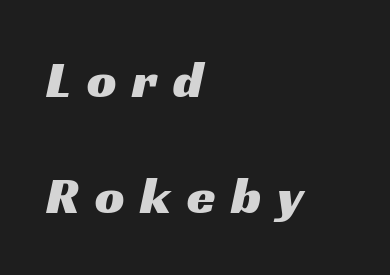
This sample uses a sans-serif face. You could not count columns in this text — the font is proportionally spaced. The gaps between neighbouring characters are conspicuously large. The rag falls on the right side of this text block.
